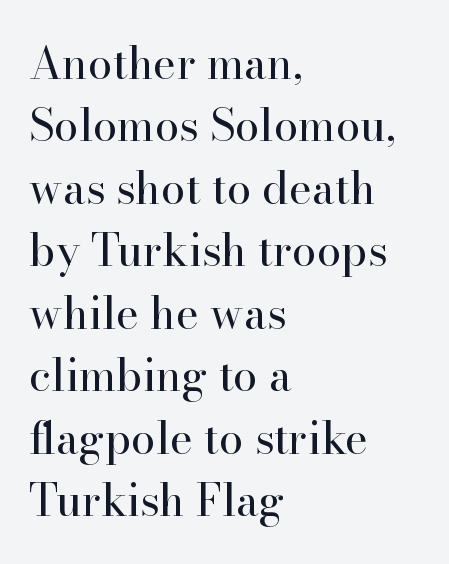
A clean baseline with only descenders dipping below it. Ascenders rise straight up at ninety degrees. Vertical spacing — default. Character widths vary here, with narrow letters taking less room than wide ones.
